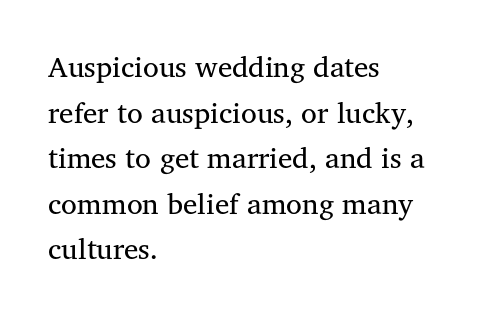
Each row of text sits above clean, open space. These lines keep a tight, regular rhythm from letter to letter. Posture: straight, roman, zero tilt. If you drew a ruler down the left edge, every line would touch it. How would I describe the line gaps? Plain and ordinary. No extra ink here — the face is not bold.
